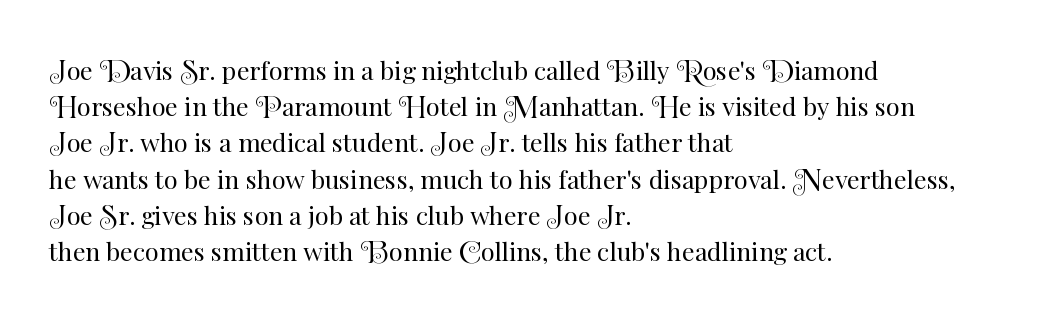
{"italic": "no", "bold": "no", "underline": "no", "align": "left", "line_spacing": "normal", "line_spacing_ratio": 1.45, "letter_spacing": "normal", "letter_spacing_em": 0.0, "glyph_px": 25}
